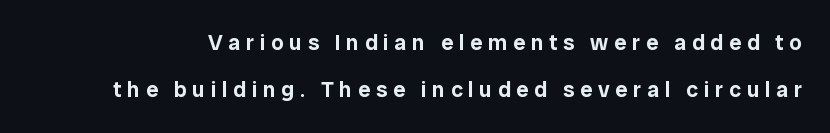
Upright lettering throughout. Each new line begins a long way beneath the previous one. Is the letter spacing exaggerated? Yes — the characters are pushed far apart. The space directly below the letters is spotless.
